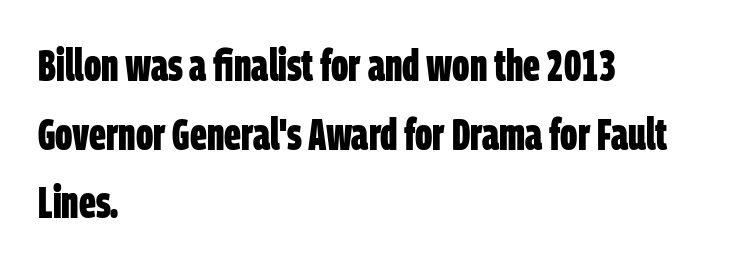
The image shows 44 px bold, condensed sans-serif type; set left-aligned, normal line spacing (1.56x), normal letter spacing, not underlined; low stroke contrast and a large x-height.
